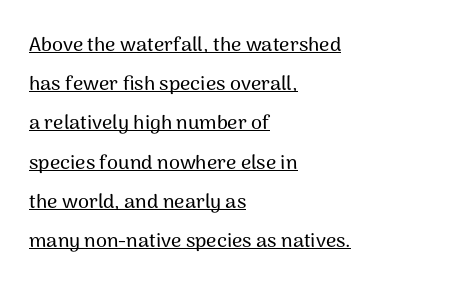
If you measured baseline to baseline, you'd find a long distance. Every stem runs plumb, perpendicular to the baseline. No extra tracking has been applied to these lines. The paragraph has a hard left edge and a soft right edge. Beneath each row of characters lies a ruled line.
